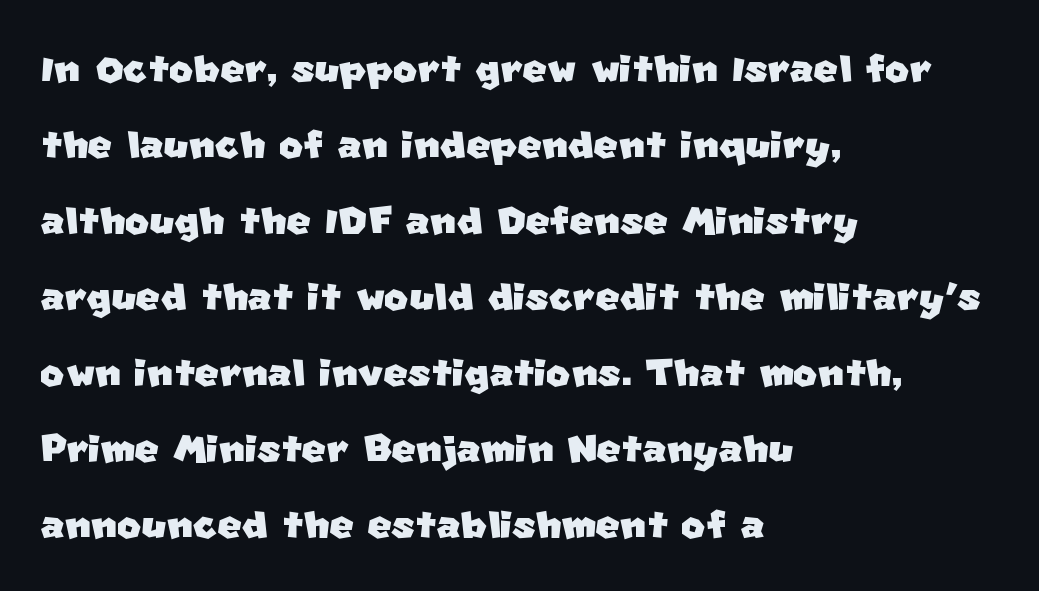
Q: Is the typeface a serif or a sans-serif typeface? A: Sans-serif.
Q: Is the text underlined? A: No.
Q: How is the paragraph aligned? A: Left-aligned.
Q: Is the spacing between letters normal or unusually wide? A: Normal.
Q: Is the spacing between lines tight, normal or loose? A: Normal.
Q: Width (condensed, normal, or wide)? A: Normal.
Q: Stroke contrast? A: Low.
Q: x-height? A: Large.
Q: Monospaced? A: No.
